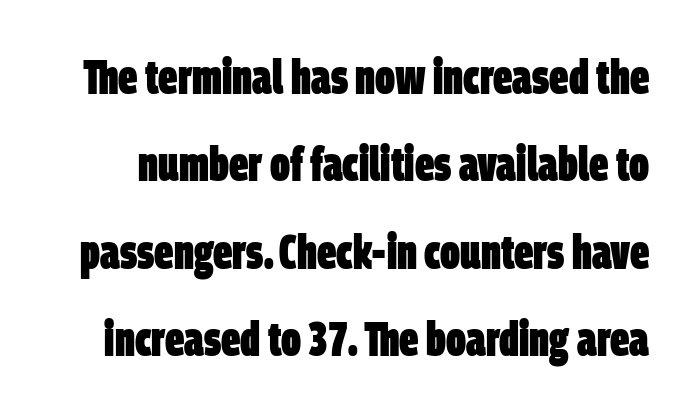
The characters look thick and weighty, a clear bold. Each word holds together tightly as a unit, with standard inter-letter gaps. Quick note: underline off. Each letter keeps its own natural width here, so spacing adapts to shape. This is sans-serif lettering, the kind often seen on screens and signage.
